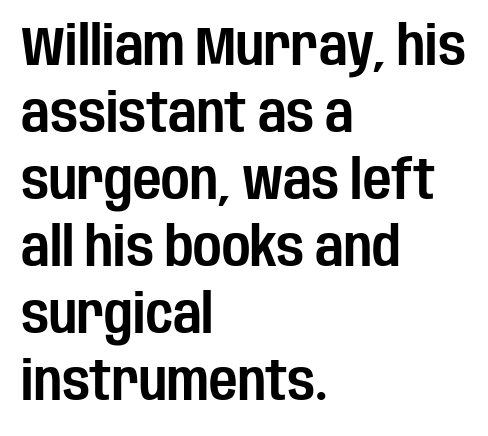
{"serif": "no", "italic": "no", "width": "condensed", "stroke_contrast": "low", "x_height": "large", "monospaced": "no", "underline": "no", "align": "left", "line_spacing_ratio": 1.22, "letter_spacing": "normal", "letter_spacing_em": 0.0, "glyph_px": 55}
